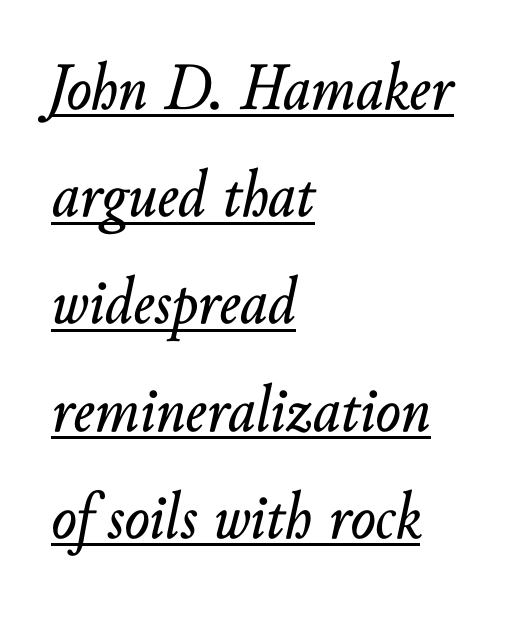
Short note: letters normally spaced. A continuous stroke trails under the words, as in a hyperlink. Every character sits at an angle, as italics do. Honestly, the row spacing looks completely unremarkable.
